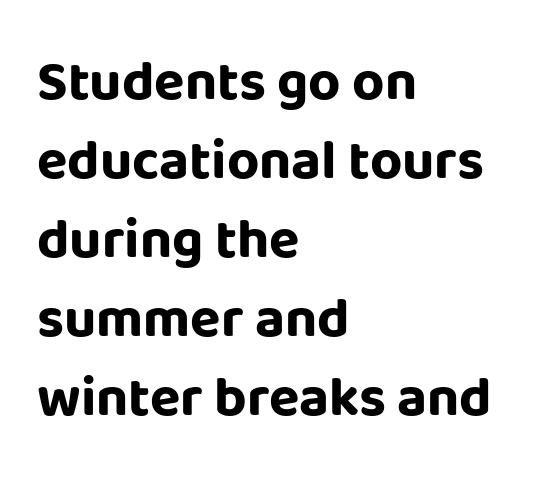
Think of a printed novel: that variable character pitch is what you see here. Reading down the column, the eye jumps a familiar distance to each next line. Underlining? Definitely not there. Compared with typical body copy, the letter spacing here is the same. A typesetter would label this face a sans.
